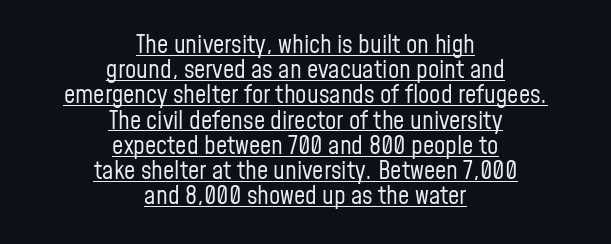
Q: Is the text bold? A: No.
Q: Is the text italic (slanted)? A: No, it is upright.
Q: Is the text underlined? A: Yes.
Q: How is the paragraph aligned? A: Centered.
Q: Is the spacing between letters normal or unusually wide? A: Normal.
Q: Is the spacing between lines tight, normal or loose? A: Tight.
